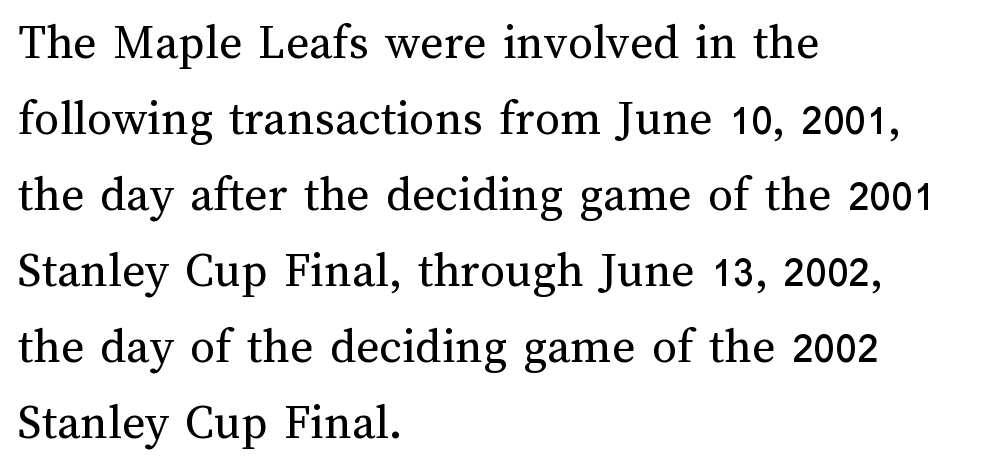
Q: Is the text bold? A: No.
Q: Is the text italic (slanted)? A: No, it is upright.
Q: Is the text underlined? A: No.
Q: How is the paragraph aligned? A: Left-aligned.
Q: Is the spacing between letters normal or unusually wide? A: Normal.
Q: Is the spacing between lines tight, normal or loose? A: Normal.
Q: Width (condensed, normal, or wide)? A: Normal.
Q: Stroke contrast? A: Medium.
Q: x-height? A: Medium.
Q: Monospaced? A: No.
